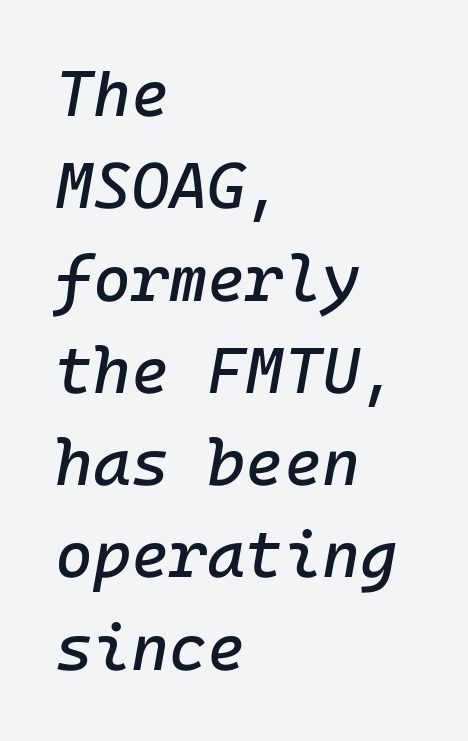
The lines in this sample share a left origin and differ only in where they stop. The specimen reads as italic at a glance. Observe the ordinary spacing: letters are neighbours, not strangers. Underlining? Definitely not there. The lines sit at an ordinary, default distance from one another.
